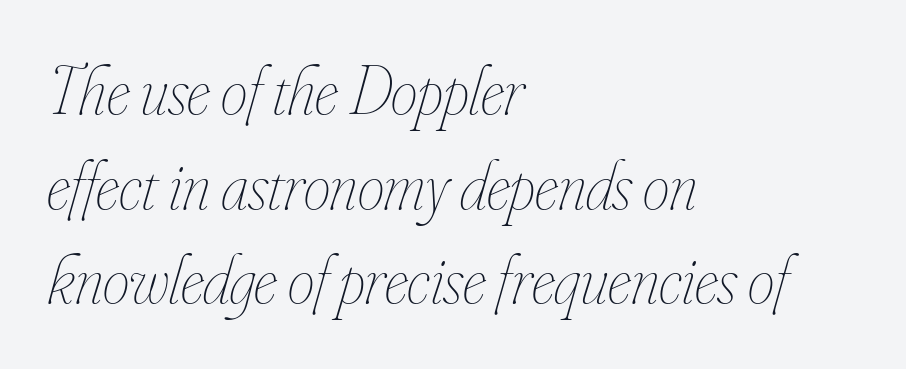
{"italic": "yes", "lean": "right", "slant_degrees": 16, "bold": "no", "weight": "thin", "width": "condensed", "stroke_contrast": "low", "x_height": "small", "monospaced": "no", "underline": "no", "align": "left", "line_spacing": "normal", "line_spacing_ratio": 1.39, "letter_spacing": "normal", "letter_spacing_em": 0.0, "glyph_px": 68}
